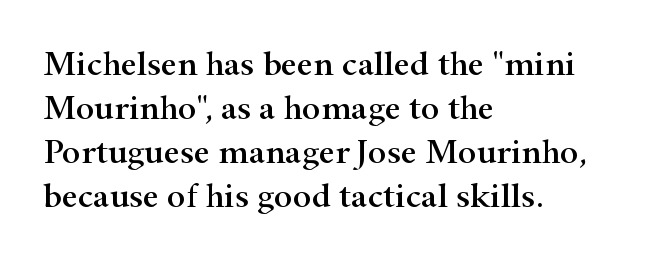
Q: Is the text italic (slanted)? A: No, it is upright.
Q: Is the typeface a serif or a sans-serif typeface? A: Serif.
Q: Is the text underlined? A: No.
Q: How is the paragraph aligned? A: Left-aligned.
Q: Is the spacing between letters normal or unusually wide? A: Normal.
Q: Is the spacing between lines tight, normal or loose? A: Normal.
Q: Width (condensed, normal, or wide)? A: Wide.
Q: Stroke contrast? A: High.
Q: x-height? A: Small.
Q: Monospaced? A: No.
